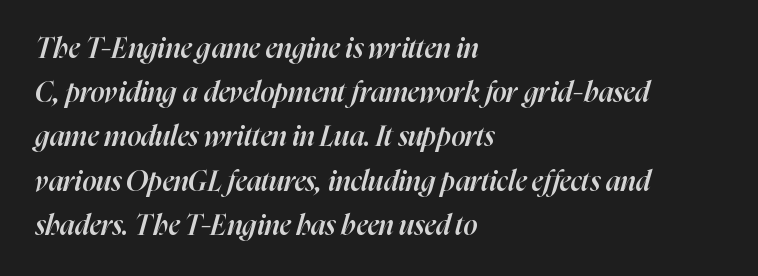
Q: Is the text bold? A: Semi-bold.
Q: Is the text italic (slanted)? A: Yes, it leans right by about 16 degrees.
Q: Is the text underlined? A: No.
Q: How is the paragraph aligned? A: Left-aligned.
Q: Is the spacing between letters normal or unusually wide? A: Normal.
Q: Is the spacing between lines tight, normal or loose? A: Normal.
Q: Width (condensed, normal, or wide)? A: Normal.
Q: Stroke contrast? A: High.
Q: x-height? A: Medium.
Q: Monospaced? A: No.
